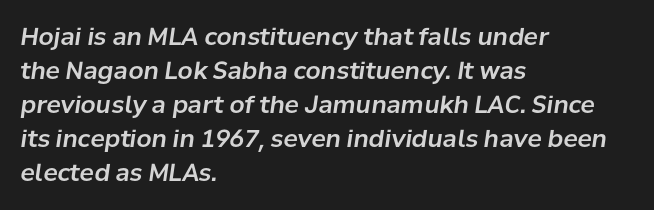
The lines are quadded left. Nobody touched the tracking dial on this one. Honestly, the row spacing looks completely unremarkable. The face used here has a pronounced slope to its letters. The space directly below the letters is spotless.
